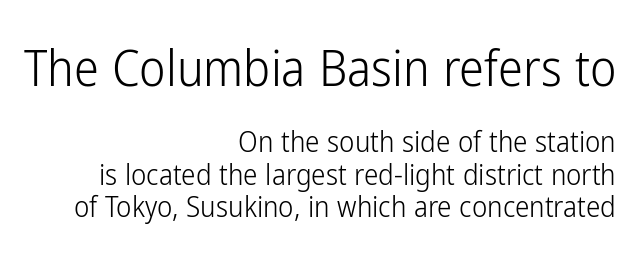
The image shows 50 px light, condensed sans-serif type, upright; set right-aligned, tight line spacing (1.11x), normal letter spacing, not underlined; the first (top) block is 1.72x larger; low stroke contrast and a medium x-height.
